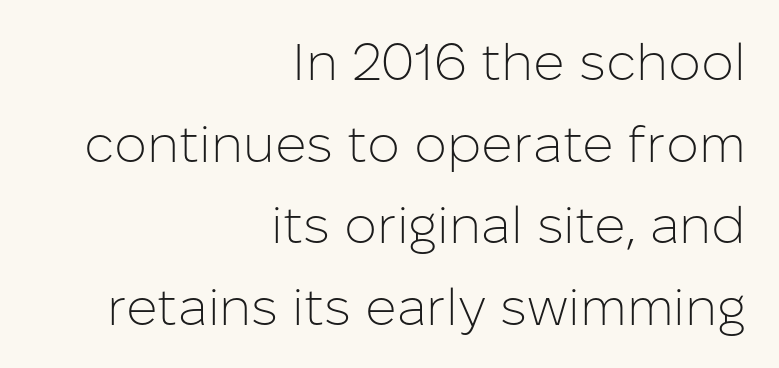
{"serif": "no", "italic": "no", "bold": "no", "weight": "light", "width": "normal", "stroke_contrast": "low", "x_height": "medium", "monospaced": "no", "underline": "no", "align": "right", "line_spacing": "normal", "line_spacing_ratio": 1.57, "letter_spacing": "normal", "letter_spacing_em": 0.0, "glyph_px": 52}
